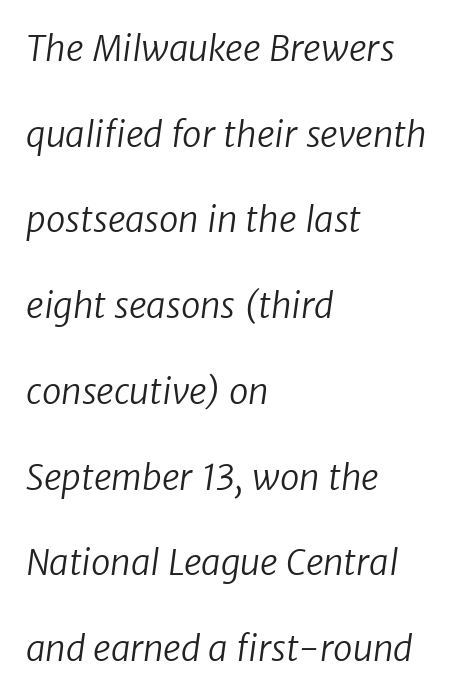
Honestly, there is no underline to notice here at all. Is this a fixed-width face? No — the glyphs have proportional, varying widths. Unbolded letterforms with no extra heft. Classification — sans serif. Between one letter and the next there's only the usual sliver of space. Reading down the column, the eye jumps a long way to each next line.
